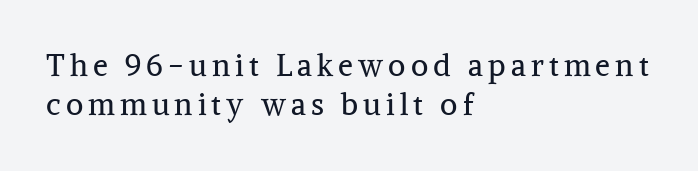
Notice how the stems are strictly vertical — no italics here. The font is comparable to plain body text, perhaps lighter. The lines sit at an ordinary, default distance from one another. The face used here is proportionally spaced, like ordinary book or web type. Unmarked baselines from the first word to the last. Check where the strokes stop: tiny serifs finish them off.
